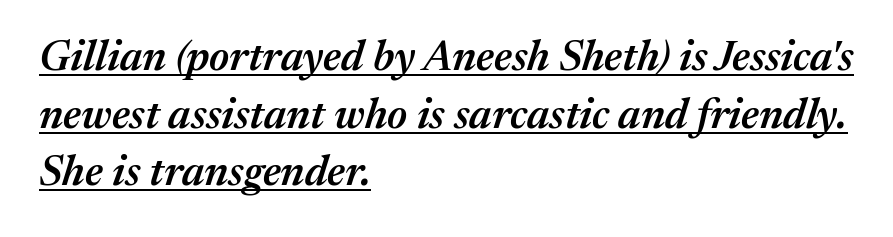
Q: Is the text bold? A: Semi-bold.
Q: Is the text italic (slanted)? A: Yes, it leans right by about 17 degrees.
Q: Is the text underlined? A: Yes.
Q: How is the paragraph aligned? A: Left-aligned.
Q: Is the spacing between letters normal or unusually wide? A: Normal.
Q: Is the spacing between lines tight, normal or loose? A: Normal.
Q: Width (condensed, normal, or wide)? A: Normal.
Q: Stroke contrast? A: Medium.
Q: x-height? A: Medium.
Q: Monospaced? A: No.
